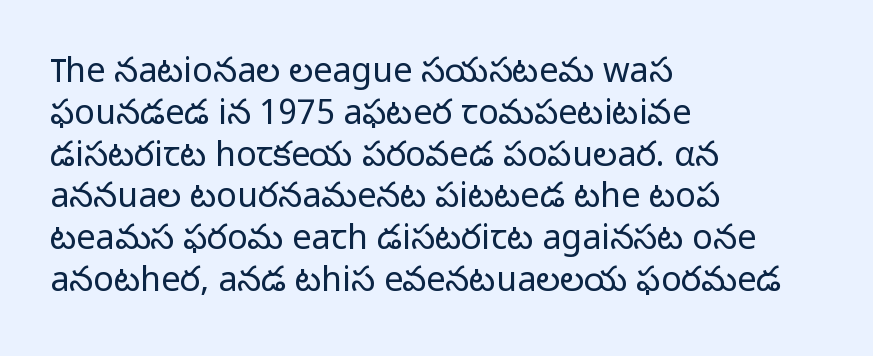
{"serif": "no", "italic": "no", "bold": "no", "weight": "light", "width": "normal", "stroke_contrast": "low", "x_height": "medium", "monospaced": "no", "underline": "no", "align": "left", "line_spacing_ratio": 1.23, "letter_spacing": "normal", "letter_spacing_em": 0.0, "glyph_px": 34}
